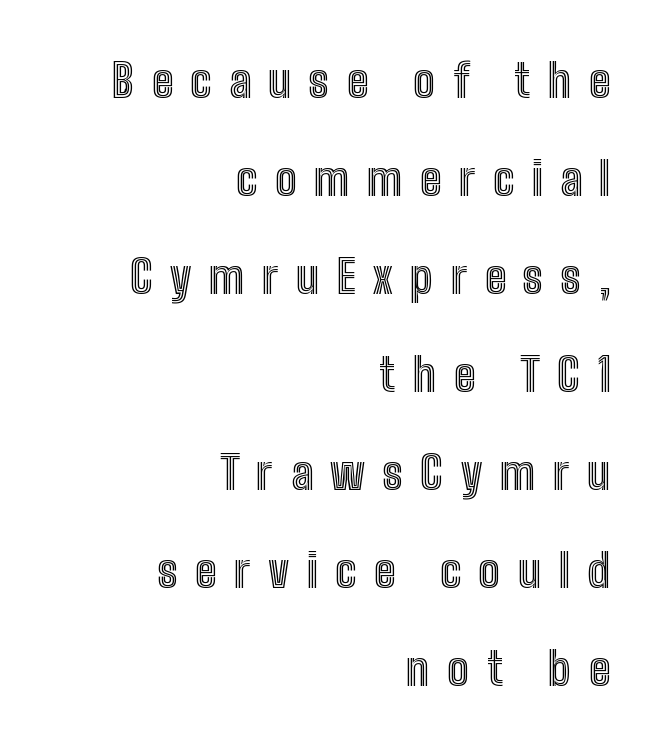
The image shows 46 px condensed type, upright; set right-aligned, loose line spacing (2.13x), unusually wide letter spacing (+0.38 em), not underlined; a medium x-height.
